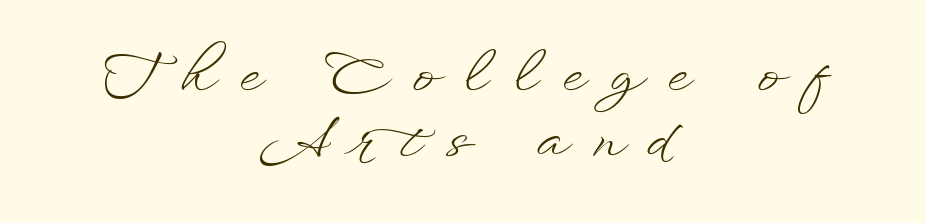
Q: Is the text bold? A: No.
Q: Is the text italic (slanted)? A: Yes.
Q: Is the text underlined? A: No.
Q: How is the paragraph aligned? A: Centered.
Q: Is the spacing between letters normal or unusually wide? A: Unusually wide.
Q: Width (condensed, normal, or wide)? A: Wide.
Q: Stroke contrast? A: Low.
Q: x-height? A: Small.
Q: Monospaced? A: No.
